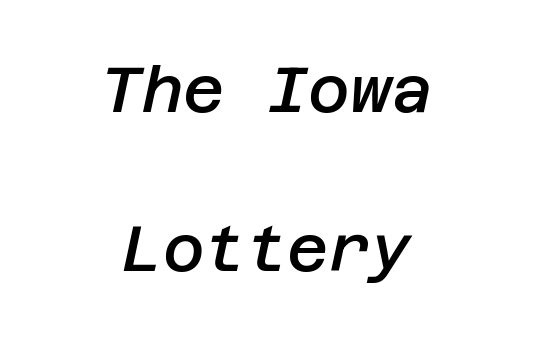
The image shows 64 px semibold type, italic (leaning right); set centered, loose line spacing (2.48x), normal letter spacing, not underlined; low stroke contrast and a large x-height.
